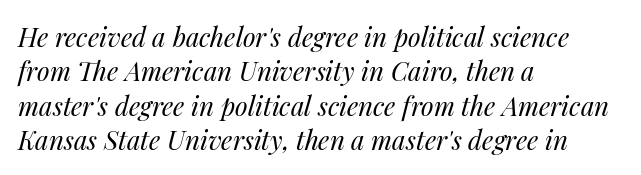
{"italic": "yes", "lean": "right", "slant_degrees": 14, "bold": "no", "underline": "no", "align": "left", "line_spacing": "normal", "line_spacing_ratio": 1.32, "letter_spacing": "normal", "letter_spacing_em": 0.0, "glyph_px": 26}
